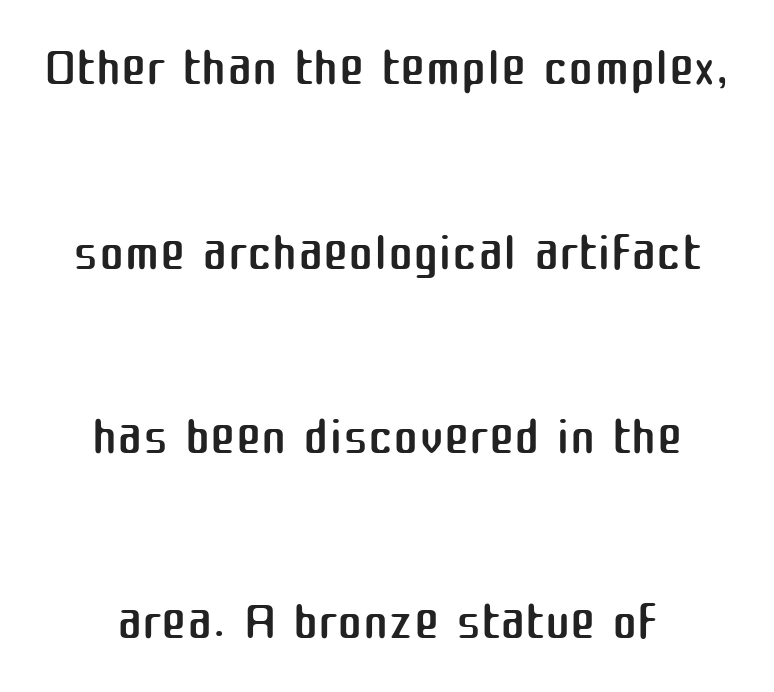
Lines of text with bare space underneath. These lines are centered, leaving both edges ragged. Unlike italic type, these characters show no tilt at all. Loosely led — the rows are spread out.
